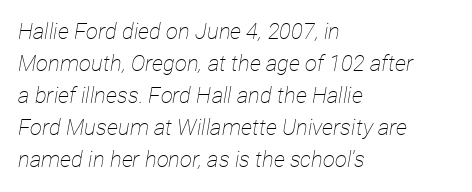
The image shows 22 px text type, italic (leaning right); set left-aligned, normal line spacing (1.46x), normal letter spacing, not underlined.
